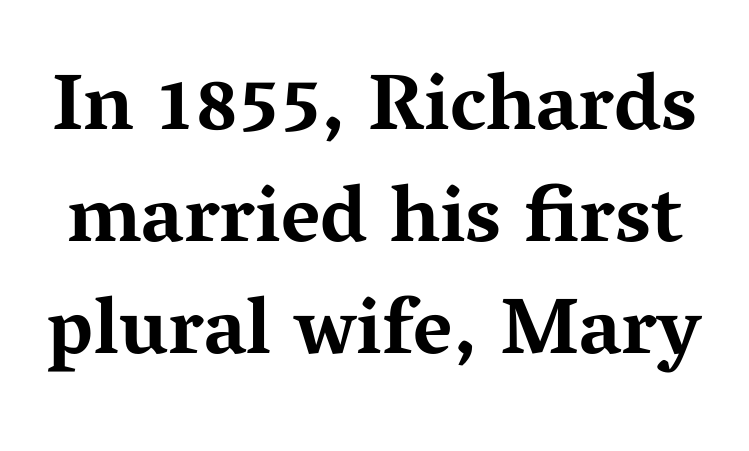
Q: Is the text bold? A: Yes.
Q: Is the text italic (slanted)? A: No, it is upright.
Q: Is the typeface a serif or a sans-serif typeface? A: Serif.
Q: Is the text underlined? A: No.
Q: Is the spacing between letters normal or unusually wide? A: Normal.
Q: Is the spacing between lines tight, normal or loose? A: Normal.
Q: Width (condensed, normal, or wide)? A: Wide.
Q: Stroke contrast? A: Medium.
Q: x-height? A: Medium.
Q: Monospaced? A: No.
